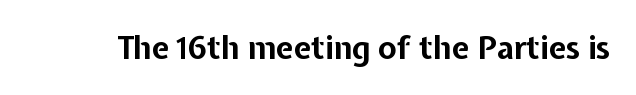
{"serif": "no", "italic": "no", "bold": "yes", "weight": "bold", "width": "normal", "stroke_contrast": "low", "x_height": "medium", "monospaced": "no", "underline": "no", "letter_spacing": "normal", "letter_spacing_em": 0.0, "glyph_px": 31}
